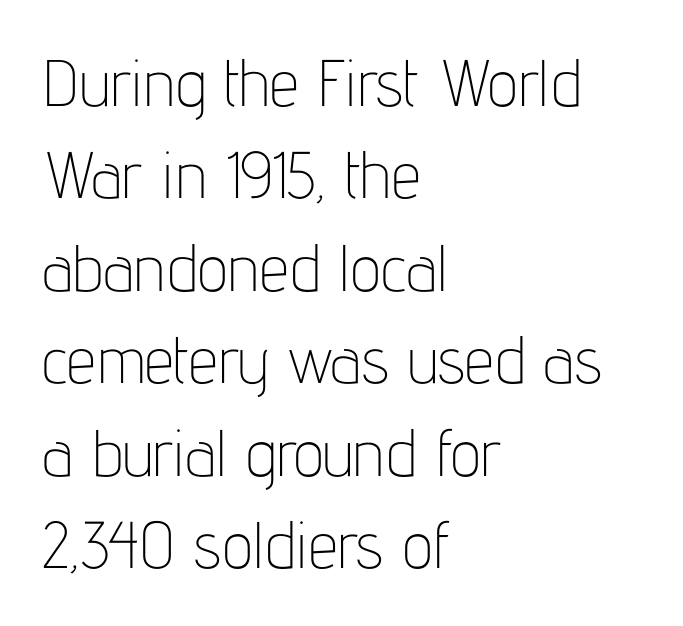
The image shows 66 px thin, condensed sans-serif type, upright; set left-aligned, normal line spacing (1.4x), normal letter spacing, not underlined; low stroke contrast and a medium x-height.
